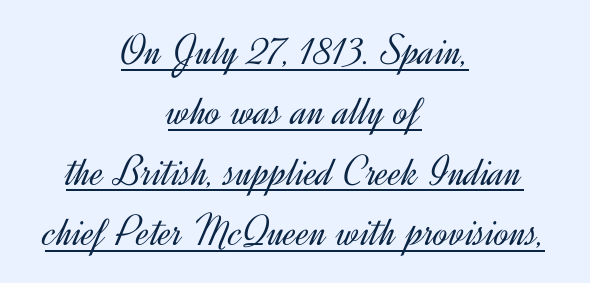
Honestly, the underline is the first thing you notice here. The typesetter chose a symmetrical, centered arrangement here. The line-height multiplier appears to be the usual default. The text was rendered using a sans face with plain stroke endings. Default kerning and tracking; the words read as compact shapes.
